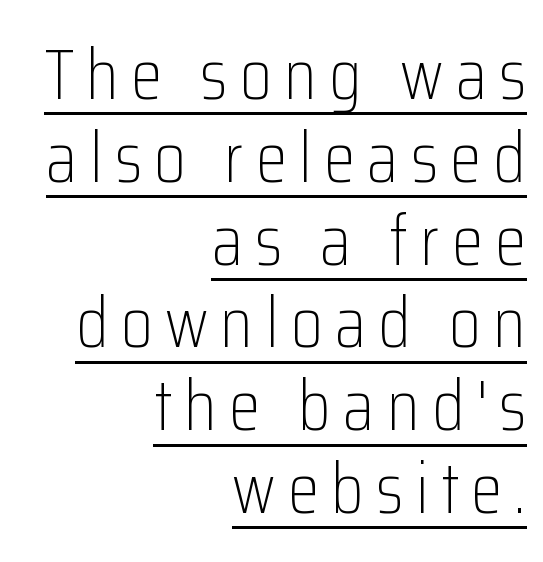
{"serif": "no", "italic": "no", "bold": "no", "weight": "light", "width": "condensed", "stroke_contrast": "low", "x_height": "medium", "monospaced": "no", "underline": "yes", "align": "right", "line_spacing": "tight", "line_spacing_ratio": 1.15, "glyph_px": 72}
